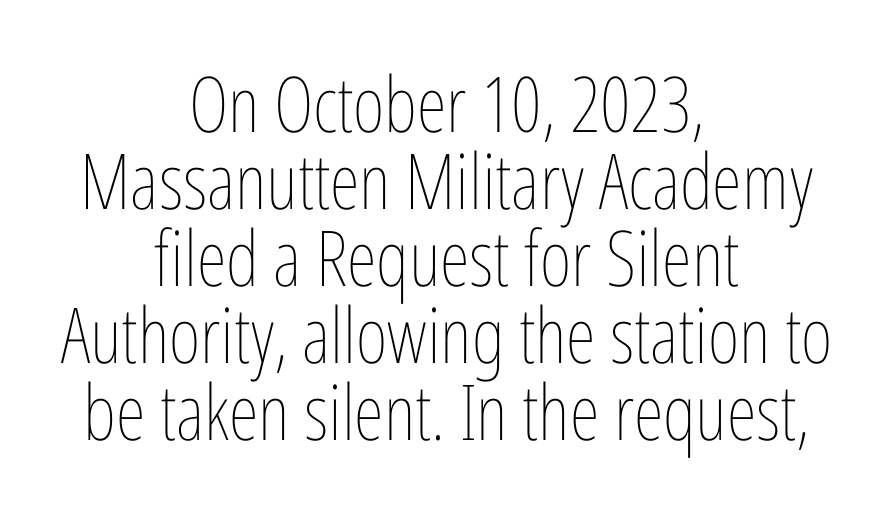
Each stroke keeps to a modest, everyday thickness or less. What stands out about the letter spacing? Nothing — it is the standard amount. These lines are centered, leaving both edges ragged. Successive baselines arrive quickly, one right under another. Clear beneath every line of the passage.
